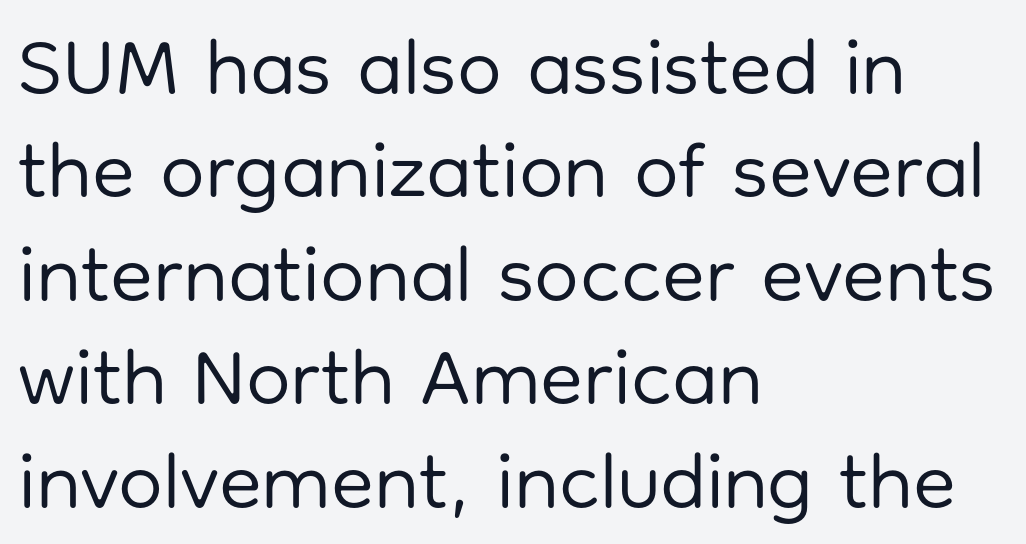
{"serif": "no", "italic": "no", "bold": "no", "weight": "regular", "width": "normal", "stroke_contrast": "low", "x_height": "medium", "monospaced": "no", "underline": "no", "align": "left", "line_spacing": "normal", "line_spacing_ratio": 1.31, "letter_spacing": "normal", "letter_spacing_em": 0.0, "glyph_px": 79}
